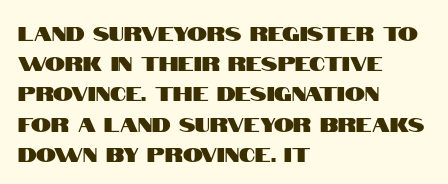
Q: Is the text italic (slanted)? A: No, it is upright.
Q: Is the text underlined? A: No.
Q: How is the paragraph aligned? A: Left-aligned.
Q: Is the spacing between letters normal or unusually wide? A: Normal.
Q: Is the spacing between lines tight, normal or loose? A: Normal.
